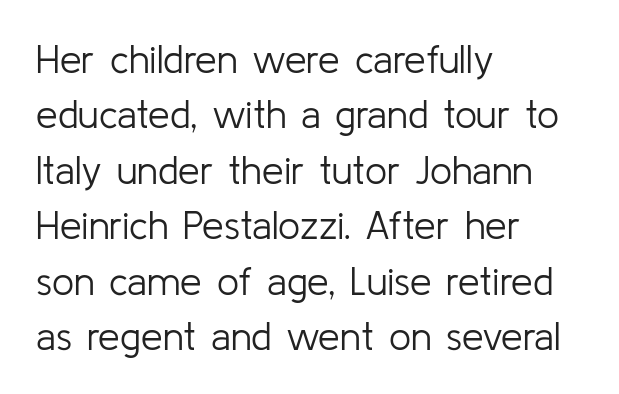
{"serif": "no", "italic": "no", "bold": "no", "weight": "light", "width": "normal", "stroke_contrast": "low", "x_height": "medium", "monospaced": "no", "underline": "no", "align": "left", "line_spacing": "normal", "line_spacing_ratio": 1.42, "letter_spacing": "normal", "letter_spacing_em": 0.0, "glyph_px": 39}
